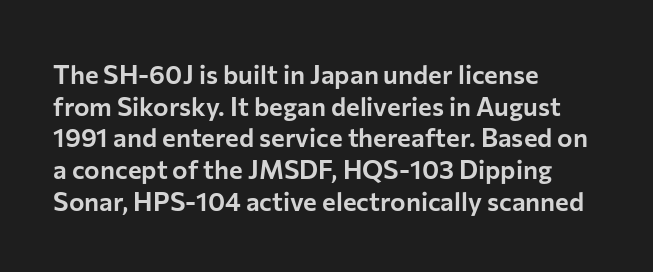
{"italic": "no", "underline": "no", "align": "left", "line_spacing_ratio": 1.22, "letter_spacing": "normal", "letter_spacing_em": 0.0, "glyph_px": 26}
